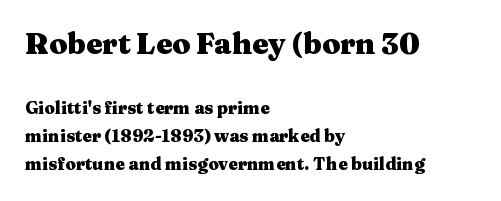
Notice how descenders clear the ascenders below comfortably — that's standard leading. Summary of weight: heavy, a full bold. Only glyphs here, with clear space below each row. The initial chunk of copy outweighs the following chunk in type size.
